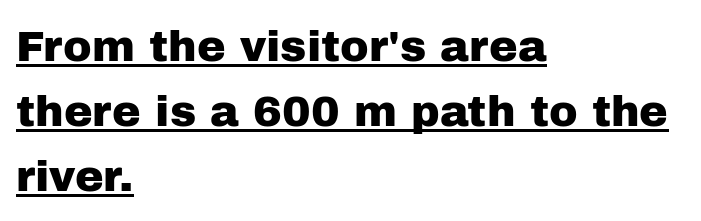
The image shows 43 px sans-serif type, upright; set left-aligned, normal line spacing (1.51x), normal letter spacing, underlined; low stroke contrast and a medium x-height.
